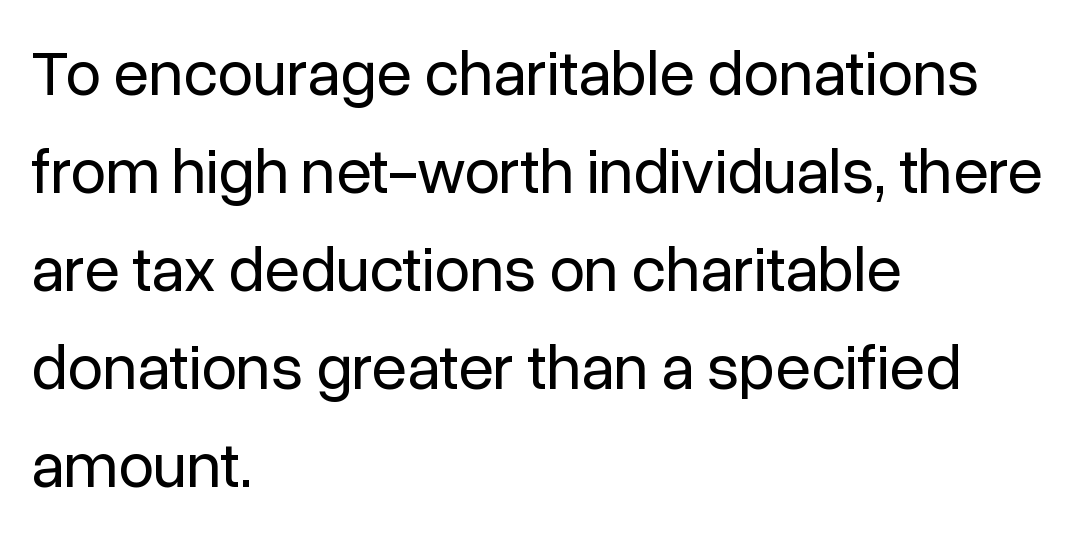
Spacing between characters is what you'd get straight out of the box. The leading is moderate, giving the passage an even texture. Just letters on the line, the space beneath them empty. The typesetting does not lean heavy: it is not bold. Horizontal alignment here is leftward, the default for most running prose. The face used here is proportionally spaced, like ordinary book or web type.
